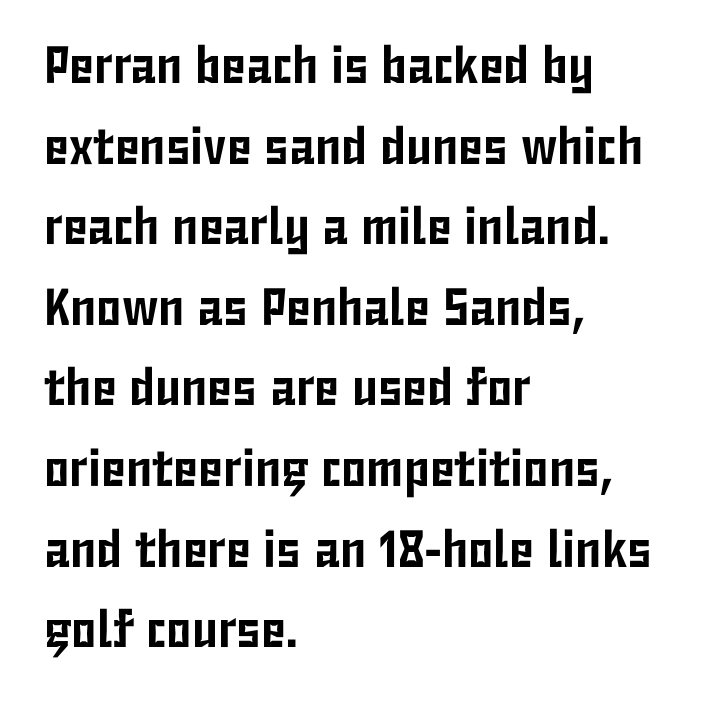
The image shows 52 px condensed sans-serif type, upright; set left-aligned, normal line spacing (1.55x), normal letter spacing, not underlined; low stroke contrast and a medium x-height.
